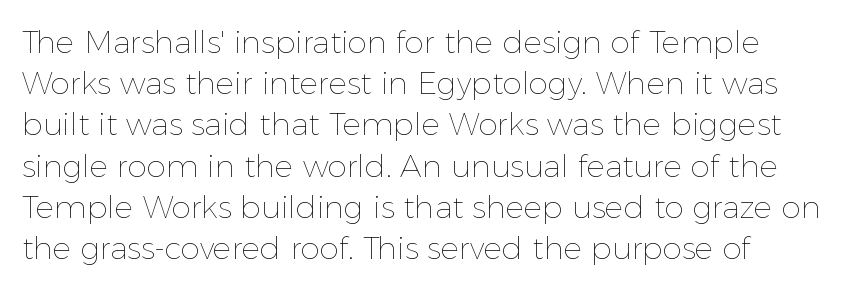
The image shows 31 px thin type, upright; set left-aligned, normal line spacing (1.33x), normal letter spacing, not underlined; a medium x-height.
